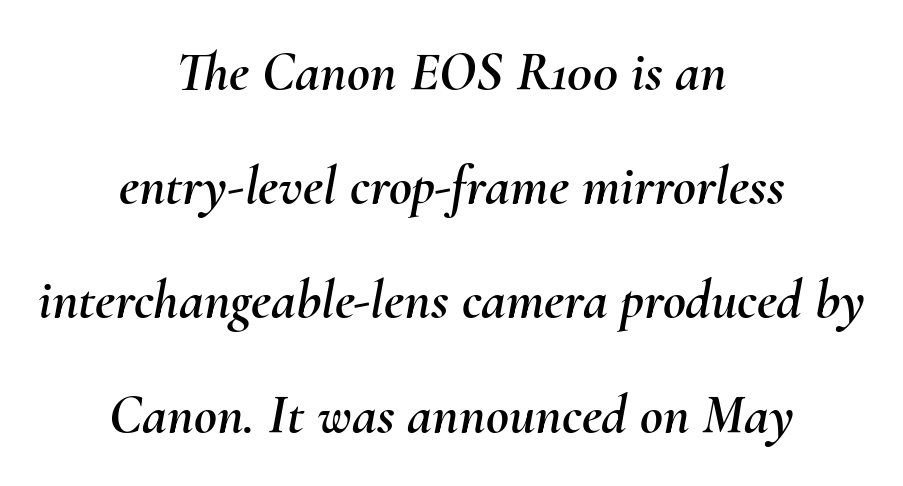
Regarding leading, the lines here are spaced well apart. Does extra space separate the letters? No, they use regular spacing. Italic? Definitely — the glyphs are oblique. Leftover space on each line is divided equally before and after the words.
